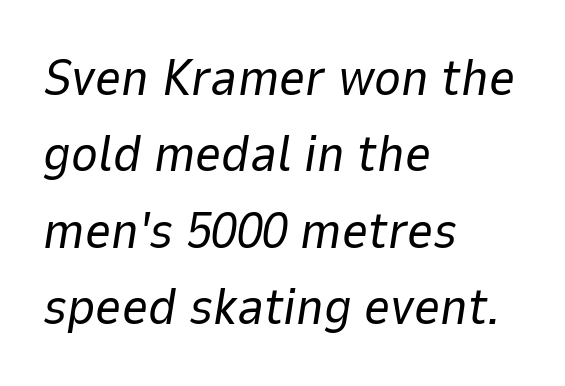
{"italic": "yes", "lean": "right", "slant_degrees": 9, "bold": "no", "weight": "regular", "width": "normal", "stroke_contrast": "low", "x_height": "medium", "monospaced": "no", "underline": "no", "align": "left", "line_spacing": "normal", "line_spacing_ratio": 1.5, "letter_spacing": "normal", "letter_spacing_em": 0.0, "glyph_px": 51}
